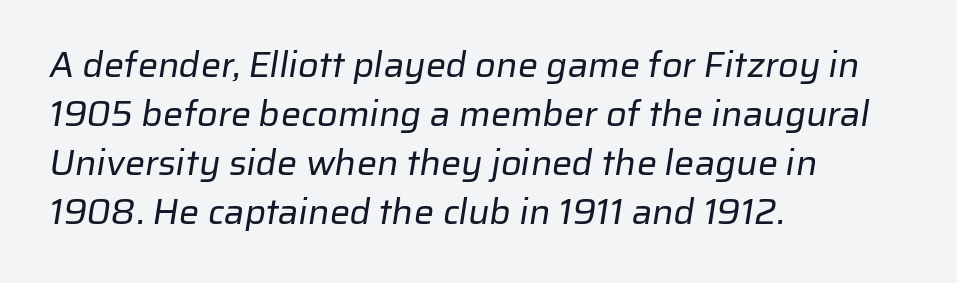
{"serif": "no", "bold": "no", "weight": "regular", "width": "normal", "stroke_contrast": "low", "x_height": "medium", "monospaced": "no", "underline": "no", "align": "left", "line_spacing": "normal", "line_spacing_ratio": 1.36, "letter_spacing": "normal", "letter_spacing_em": 0.0, "glyph_px": 36}
